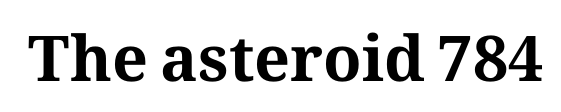
This rendering employs a face with finishing strokes, i.e., a serif. Each row of text sits above clean, open space. Emphasis by weight is at full strength: bold. Tracking value appears to be zero — textbook default spacing. Proportional: the letters do not fall into vertical columns. You can tell it's not italic because the verticals are truly vertical.
